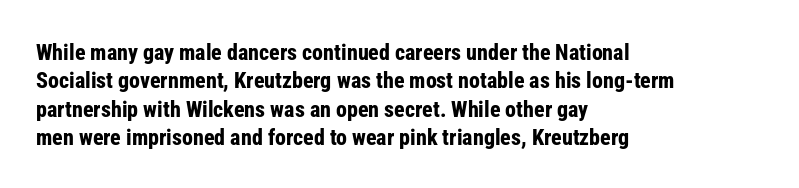
The image shows 22 px bold type, upright; set left-aligned, normal line spacing (1.29x), normal letter spacing, not underlined.
